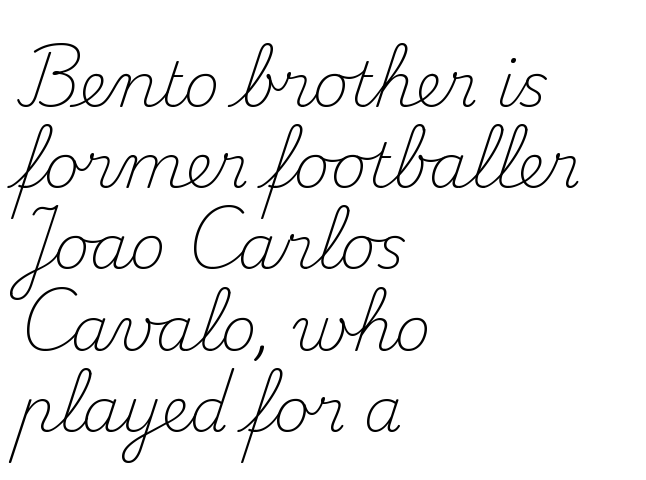
Q: Is the text bold? A: No.
Q: Is the text italic (slanted)? A: Yes.
Q: Is the typeface a serif or a sans-serif typeface? A: Serif.
Q: Is the text underlined? A: No.
Q: How is the paragraph aligned? A: Left-aligned.
Q: Is the spacing between letters normal or unusually wide? A: Normal.
Q: Is the spacing between lines tight, normal or loose? A: Normal.
Q: Width (condensed, normal, or wide)? A: Normal.
Q: Stroke contrast? A: Medium.
Q: x-height? A: Small.
Q: Monospaced? A: No.
